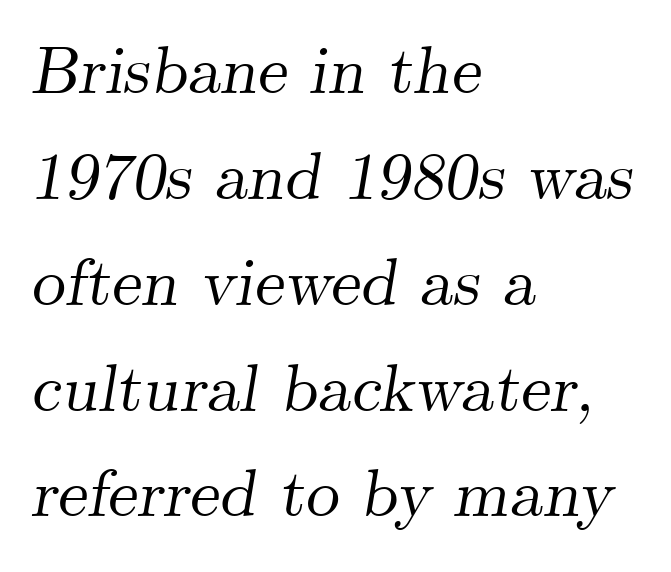
The image shows 67 px serif type, italic (leaning right); set left-aligned, normal line spacing (1.58x), normal letter spacing, not underlined; medium stroke contrast and a small x-height.
